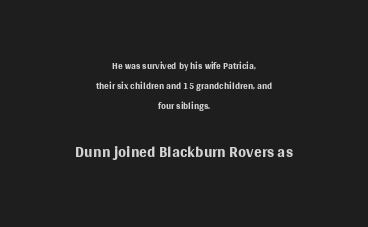
The rendering positions every line midway between the sides. Heft: none added — not bold. In terms of leading, this rendering sits right in the middle. Note: smaller setting up top, larger setting below.
